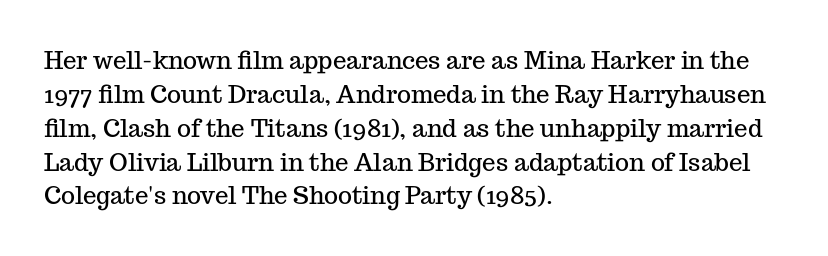
Q: Is the text italic (slanted)? A: No, it is upright.
Q: Is the text underlined? A: No.
Q: How is the paragraph aligned? A: Left-aligned.
Q: Is the spacing between letters normal or unusually wide? A: Normal.
Q: Is the spacing between lines tight, normal or loose? A: Normal.
